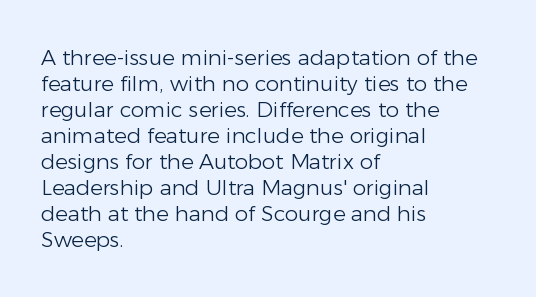
{"italic": "no", "bold": "no", "underline": "no", "align": "left", "line_spacing_ratio": 1.24, "letter_spacing": "normal", "letter_spacing_em": 0.0, "glyph_px": 21}
